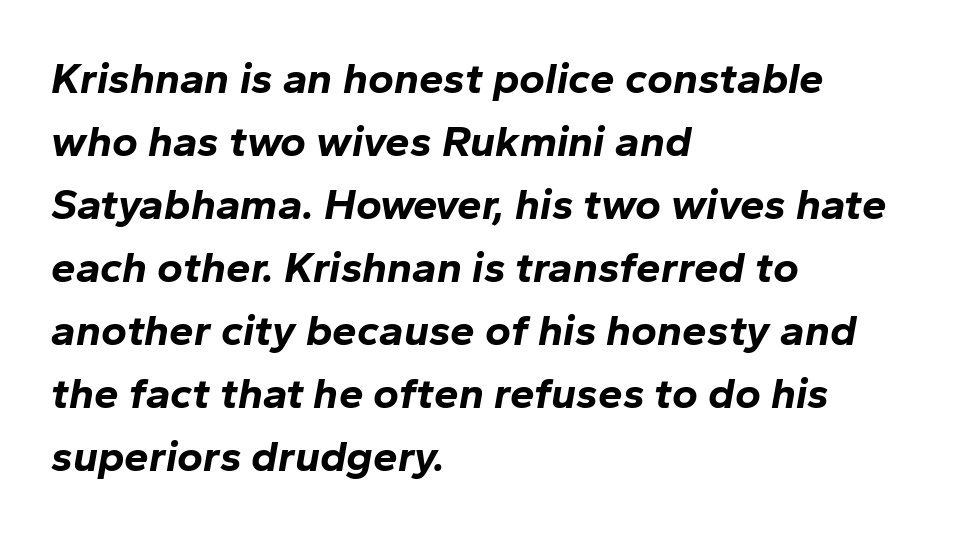
{"italic": "yes", "lean": "right", "slant_degrees": 10, "bold": "yes", "weight": "bold", "width": "normal", "stroke_contrast": "low", "x_height": "medium", "monospaced": "no", "underline": "no", "align": "left", "line_spacing": "normal", "line_spacing_ratio": 1.43, "letter_spacing": "normal", "letter_spacing_em": 0.0, "glyph_px": 44}
